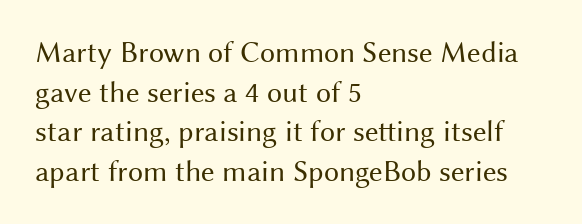
Inter-character spacing is left at the font's built-in metrics. In terms of letterform style, serifs are entirely absent. Does the lettering tilt? It doesn't — this is upright. Normally led — the rows are evenly, conventionally spaced. Heft: none added — not bold.
